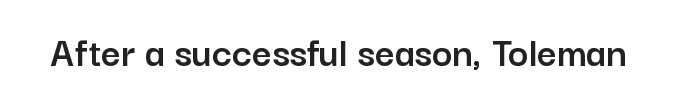
Q: Is the text italic (slanted)? A: No, it is upright.
Q: Is the typeface a serif or a sans-serif typeface? A: Sans-serif.
Q: Is the text underlined? A: No.
Q: Is the spacing between letters normal or unusually wide? A: Normal.
Q: Width (condensed, normal, or wide)? A: Normal.
Q: Stroke contrast? A: Low.
Q: x-height? A: Medium.
Q: Monospaced? A: No.
